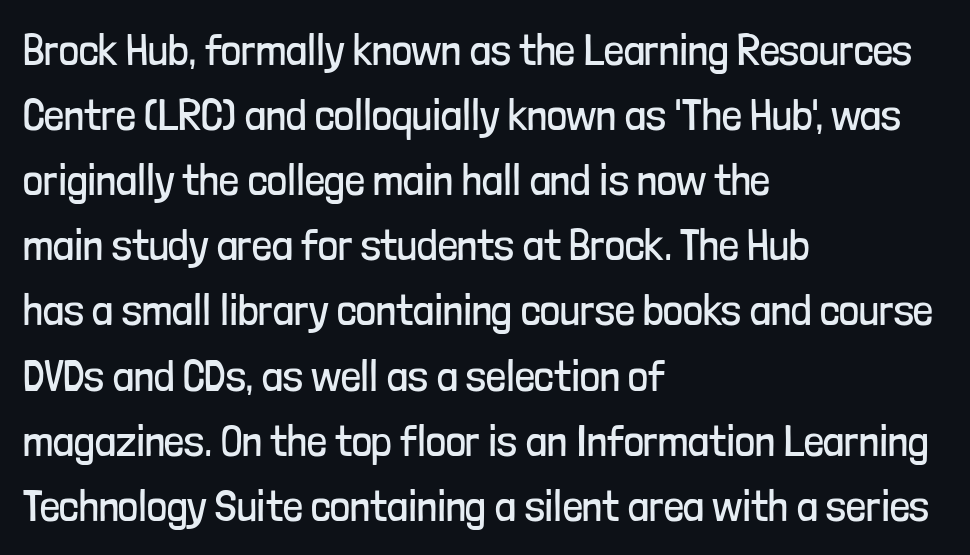
Q: Is the text bold? A: No.
Q: Is the text italic (slanted)? A: No, it is upright.
Q: Is the typeface a serif or a sans-serif typeface? A: Sans-serif.
Q: Is the text underlined? A: No.
Q: How is the paragraph aligned? A: Left-aligned.
Q: Is the spacing between letters normal or unusually wide? A: Normal.
Q: Is the spacing between lines tight, normal or loose? A: Normal.
Q: Width (condensed, normal, or wide)? A: Condensed.
Q: Stroke contrast? A: Low.
Q: x-height? A: Medium.
Q: Monospaced? A: No.
